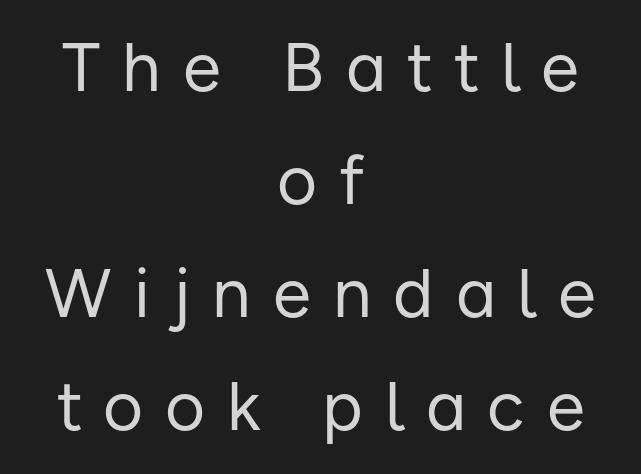
Reading down the block, each line starts at a different indent, mirrored at its end. Tall strokes in this sample are plumb rather than angled. This sample keeps an unexceptional amount of space between lines. Note: no serifs on the glyphs.
